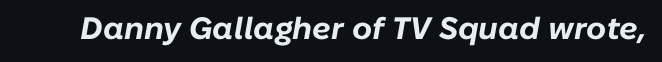
The image shows 31 px bold type, italic (leaning right); set normal letter spacing, not underlined; low stroke contrast and a medium x-height.
